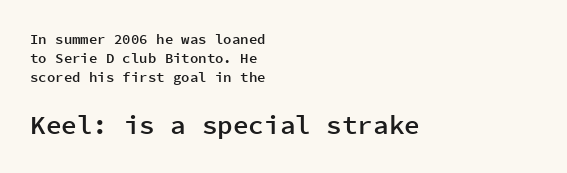
The image shows 26 px text type, upright; set left-aligned, normal line spacing (1.37x), normal letter spacing, not underlined; the second (bottom) block is 1.86x larger.
